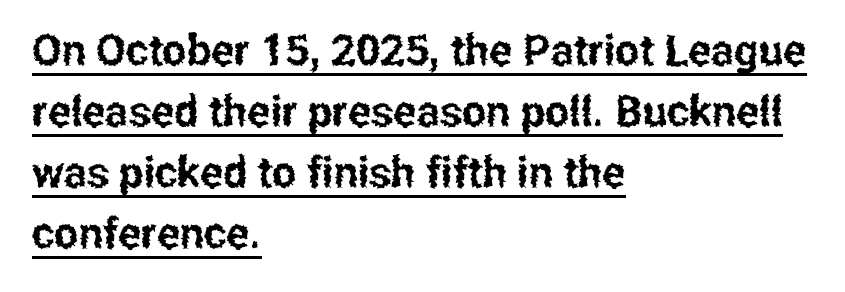
A roman cut, with each character standing at attention. The line texture is even and compact thanks to regular tracking. You could not count columns in this text — the font is proportionally spaced. The rag falls on the right side of this text block. Emphasis is given by a line drawn under the lettering. Normally led — the rows are evenly, conventionally spaced.
